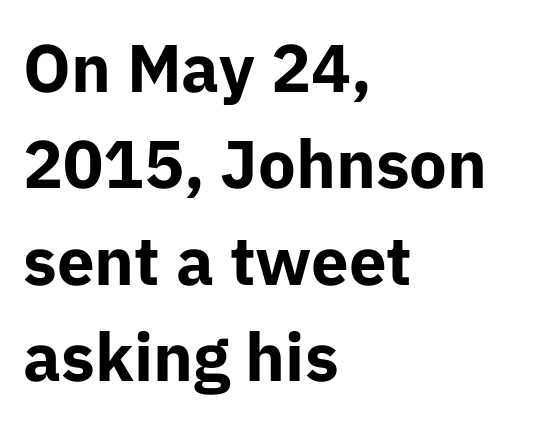
The image shows 67 px bold sans-serif type, upright; set left-aligned, normal line spacing (1.44x), normal letter spacing, not underlined; low stroke contrast and a medium x-height.
